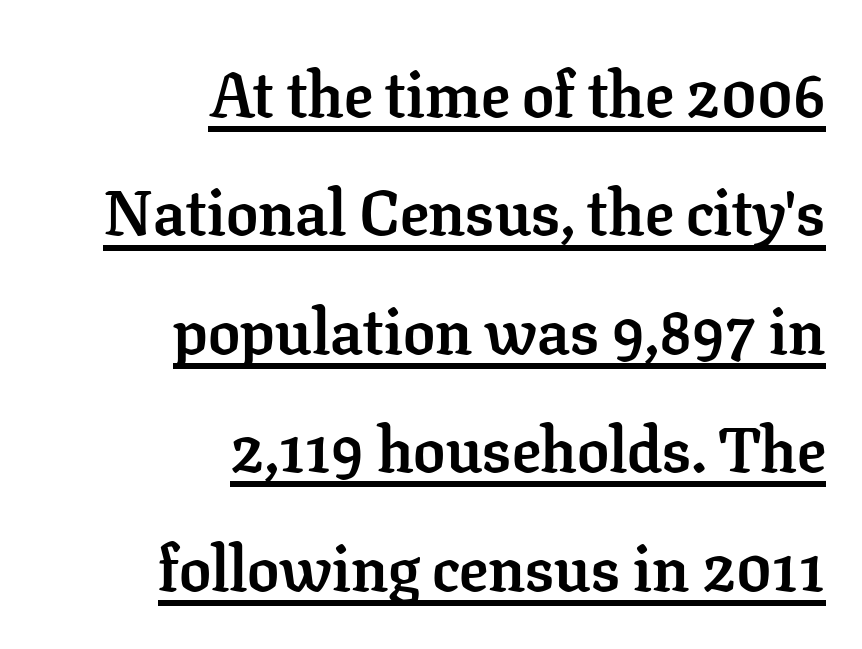
Q: Is the text bold? A: Yes.
Q: Is the text italic (slanted)? A: No, it is upright.
Q: Is the typeface a serif or a sans-serif typeface? A: Serif.
Q: Is the text underlined? A: Yes.
Q: How is the paragraph aligned? A: Right-aligned.
Q: Is the spacing between letters normal or unusually wide? A: Normal.
Q: Width (condensed, normal, or wide)? A: Normal.
Q: Stroke contrast? A: Low.
Q: x-height? A: Medium.
Q: Monospaced? A: No.
